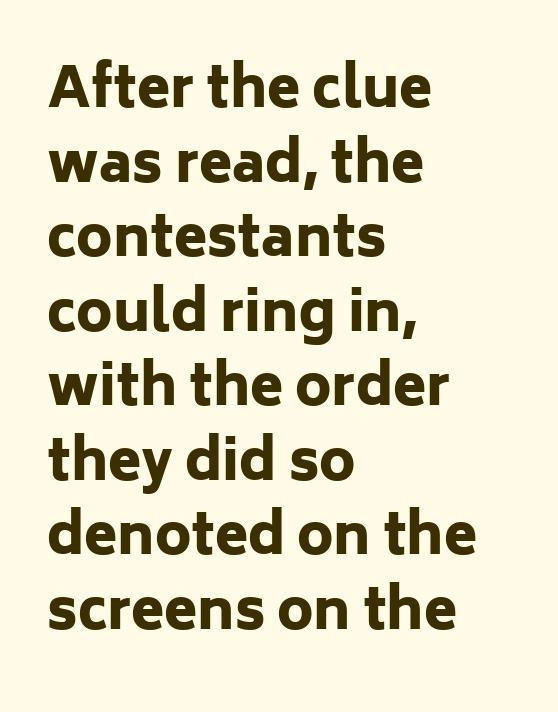
{"serif": "no", "italic": "no", "bold": "yes", "weight": "heavy", "width": "normal", "stroke_contrast": "low", "x_height": "medium", "monospaced": "no", "underline": "no", "align": "left", "line_spacing": "normal", "line_spacing_ratio": 1.38, "letter_spacing": "normal", "letter_spacing_em": 0.0, "glyph_px": 54}
